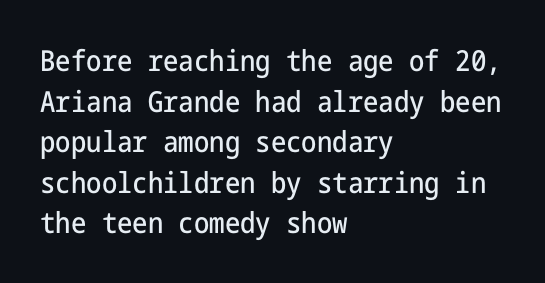
Q: Is the text italic (slanted)? A: No, it is upright.
Q: Is the typeface a serif or a sans-serif typeface? A: Sans-serif.
Q: Is the text underlined? A: No.
Q: How is the paragraph aligned? A: Left-aligned.
Q: Is the spacing between letters normal or unusually wide? A: Normal.
Q: Is the spacing between lines tight, normal or loose? A: Normal.
Q: Width (condensed, normal, or wide)? A: Condensed.
Q: Stroke contrast? A: Low.
Q: x-height? A: Medium.
